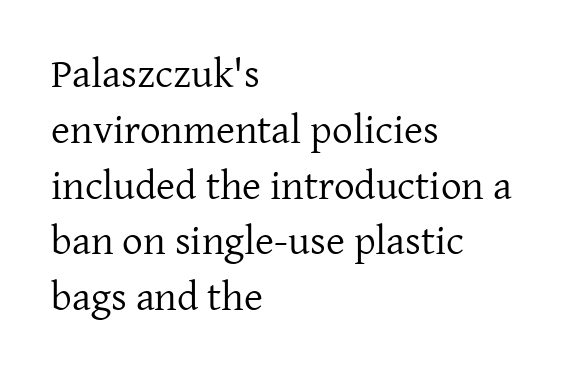
A quiet, ordinary-to-light weight characterises the typeface. Here the designer chose a conventional face with non-uniform glyph widths. Each new line begins a customary step beneath the previous one. The text was rendered using a seriffed face with decorative stroke endings. This rendering leaves character spacing at its baseline value.
